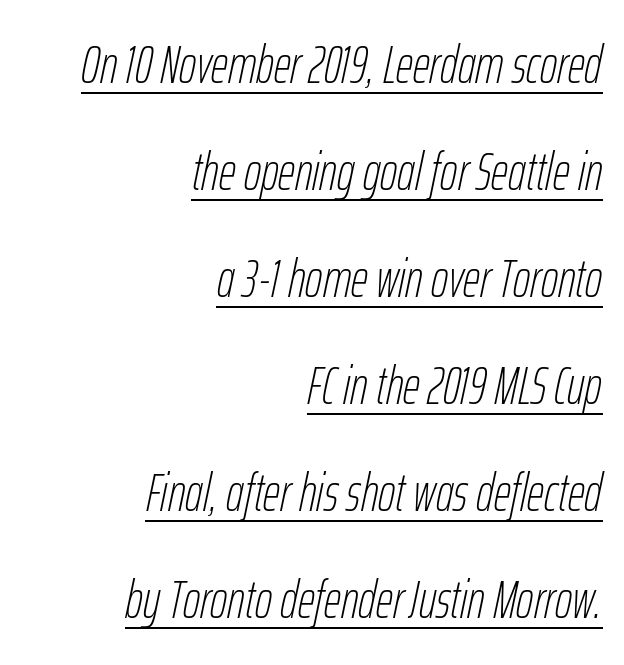
Q: Is the text bold? A: No.
Q: Is the text italic (slanted)? A: Yes, it leans right by about 12 degrees.
Q: Is the text underlined? A: Yes.
Q: How is the paragraph aligned? A: Right-aligned.
Q: Is the spacing between letters normal or unusually wide? A: Normal.
Q: Is the spacing between lines tight, normal or loose? A: Loose.
Q: Width (condensed, normal, or wide)? A: Condensed.
Q: Stroke contrast? A: Low.
Q: x-height? A: Medium.
Q: Monospaced? A: No.
